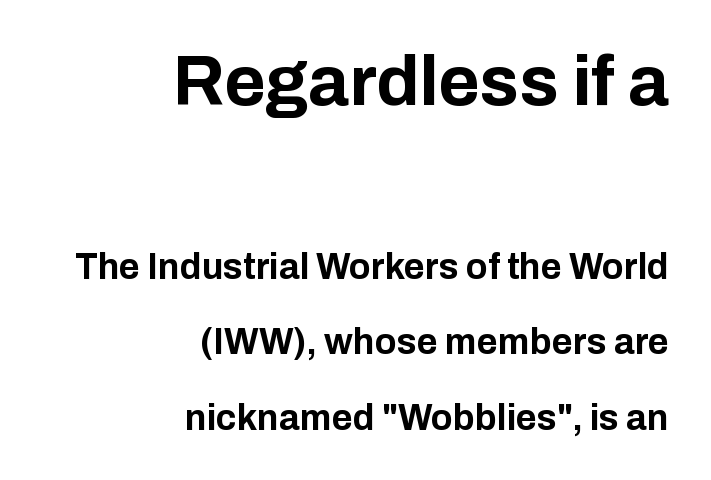
The image shows 71 px bold sans-serif type, upright; set right-aligned, loose line spacing (2.09x), normal letter spacing, not underlined; the first (top) block is 1.97x larger; low stroke contrast and a medium x-height.
